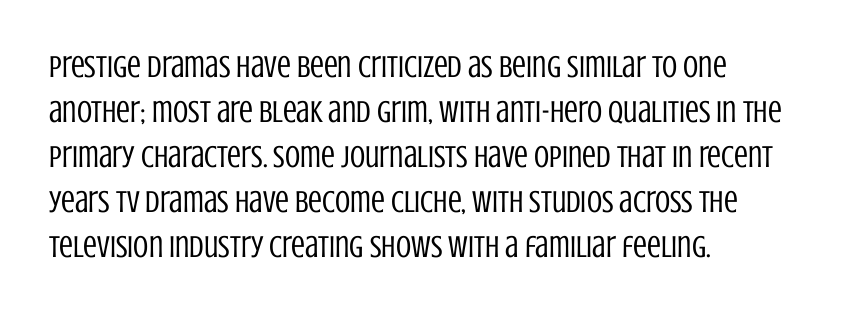
Q: Is the text bold? A: No.
Q: Is the text italic (slanted)? A: No, it is upright.
Q: Is the typeface a serif or a sans-serif typeface? A: Sans-serif.
Q: Is the text underlined? A: No.
Q: How is the paragraph aligned? A: Left-aligned.
Q: Is the spacing between letters normal or unusually wide? A: Normal.
Q: Is the spacing between lines tight, normal or loose? A: Normal.
Q: Width (condensed, normal, or wide)? A: Condensed.
Q: Stroke contrast? A: Low.
Q: x-height? A: Large.
Q: Monospaced? A: No.
